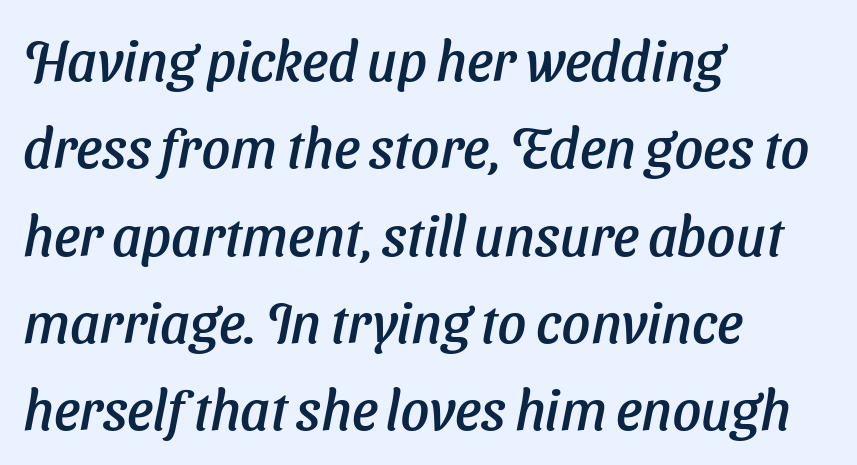
The image shows 56 px text type; set left-aligned, normal line spacing (1.56x), normal letter spacing, not underlined; low stroke contrast and a medium x-height.
